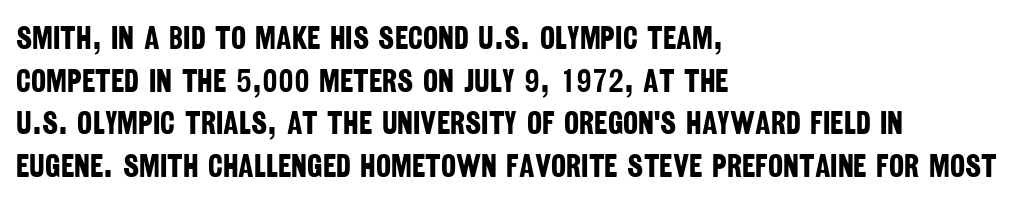
Q: Is the text bold? A: Yes.
Q: Is the typeface a serif or a sans-serif typeface? A: Sans-serif.
Q: Is the text underlined? A: No.
Q: How is the paragraph aligned? A: Left-aligned.
Q: Is the spacing between letters normal or unusually wide? A: Normal.
Q: Is the spacing between lines tight, normal or loose? A: Normal.
Q: Width (condensed, normal, or wide)? A: Condensed.
Q: Stroke contrast? A: Low.
Q: x-height? A: Large.
Q: Monospaced? A: No.
